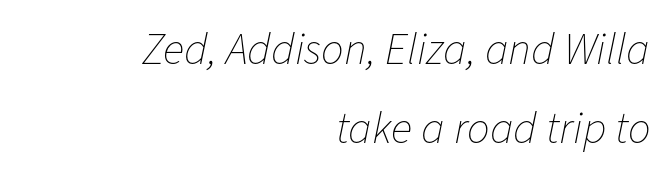
Q: Is the text bold? A: No.
Q: Is the text italic (slanted)? A: Yes, it leans right by about 11 degrees.
Q: Is the text underlined? A: No.
Q: How is the paragraph aligned? A: Right-aligned.
Q: Is the spacing between letters normal or unusually wide? A: Normal.
Q: Width (condensed, normal, or wide)? A: Normal.
Q: Stroke contrast? A: Low.
Q: x-height? A: Medium.
Q: Monospaced? A: No.
